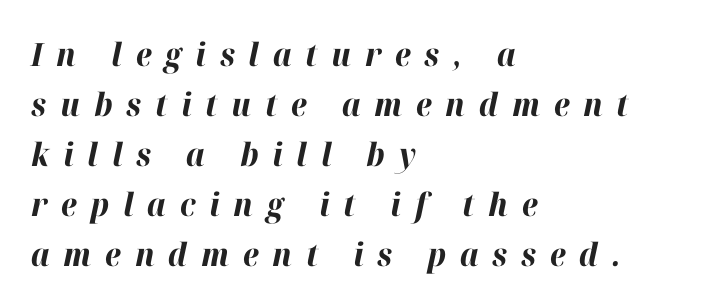
{"italic": "yes", "lean": "right", "slant_degrees": 12, "bold": "yes", "weight": "bold", "width": "normal", "stroke_contrast": "high", "x_height": "medium", "monospaced": "no", "underline": "no", "align": "left", "line_spacing": "normal", "line_spacing_ratio": 1.56, "letter_spacing": "wide", "letter_spacing_em": 0.43, "glyph_px": 32}
